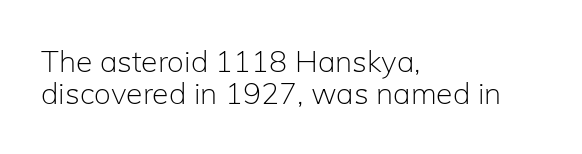
{"serif": "no", "italic": "no", "bold": "no", "weight": "light", "width": "normal", "stroke_contrast": "low", "x_height": "medium", "monospaced": "no", "underline": "no", "align": "left", "line_spacing": "tight", "line_spacing_ratio": 1.07, "letter_spacing": "normal", "letter_spacing_em": 0.0, "glyph_px": 30}
